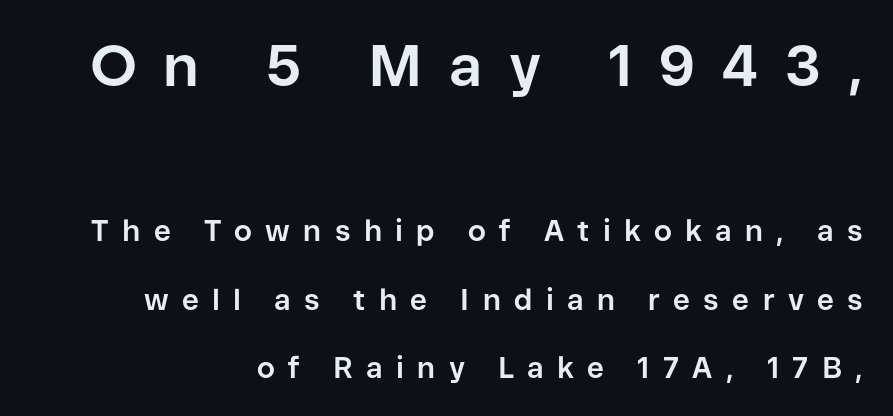
Scale decreases going downward across the two blocks. Characters remain perfectly vertical along every line. The letterforms stand isolated, each surrounded by extra space. The rendering uses a large line-height, opening up the rows.
